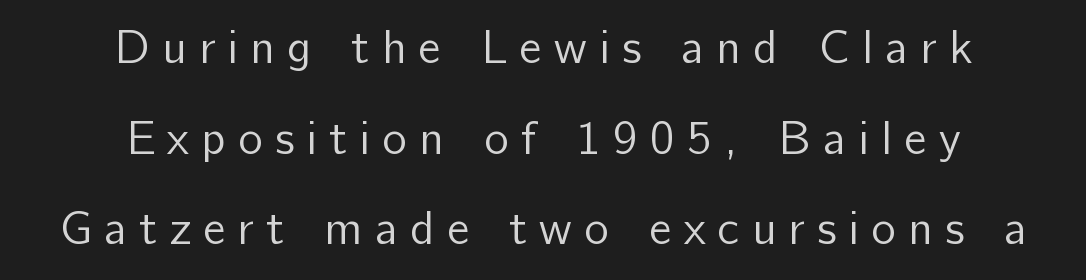
Q: Is the text bold? A: No.
Q: Is the text italic (slanted)? A: No, it is upright.
Q: Is the typeface a serif or a sans-serif typeface? A: Sans-serif.
Q: Is the text underlined? A: No.
Q: How is the paragraph aligned? A: Centered.
Q: Is the spacing between letters normal or unusually wide? A: Unusually wide.
Q: Is the spacing between lines tight, normal or loose? A: Loose.
Q: Width (condensed, normal, or wide)? A: Normal.
Q: Stroke contrast? A: Low.
Q: x-height? A: Medium.
Q: Monospaced? A: No.
